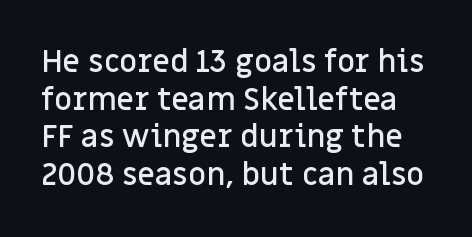
Q: Is the text bold? A: Semi-bold.
Q: Is the text italic (slanted)? A: No, it is upright.
Q: Is the typeface a serif or a sans-serif typeface? A: Sans-serif.
Q: Is the text underlined? A: No.
Q: Is the spacing between letters normal or unusually wide? A: Normal.
Q: Width (condensed, normal, or wide)? A: Normal.
Q: Stroke contrast? A: Low.
Q: x-height? A: Large.
Q: Monospaced? A: No.
